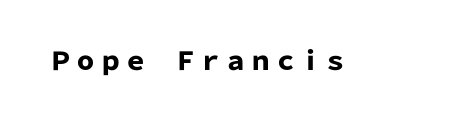
{"italic": "no", "bold": "yes", "underline": "no", "letter_spacing": "normal", "letter_spacing_em": 0.0, "glyph_px": 25}
